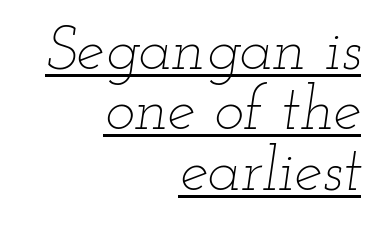
{"italic": "yes", "lean": "right", "slant_degrees": 12, "bold": "no", "weight": "thin", "width": "wide", "stroke_contrast": "low", "x_height": "small", "monospaced": "no", "underline": "yes", "align": "right", "line_spacing": "tight", "line_spacing_ratio": 0.96, "letter_spacing": "normal", "letter_spacing_em": 0.0, "glyph_px": 63}
